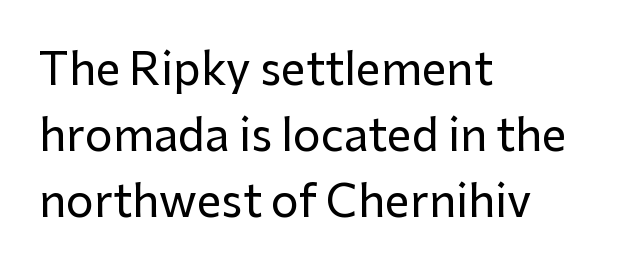
{"serif": "no", "italic": "no", "width": "normal", "stroke_contrast": "low", "x_height": "medium", "monospaced": "no", "underline": "no", "align": "left", "line_spacing": "normal", "line_spacing_ratio": 1.5, "letter_spacing": "normal", "letter_spacing_em": 0.0, "glyph_px": 44}
